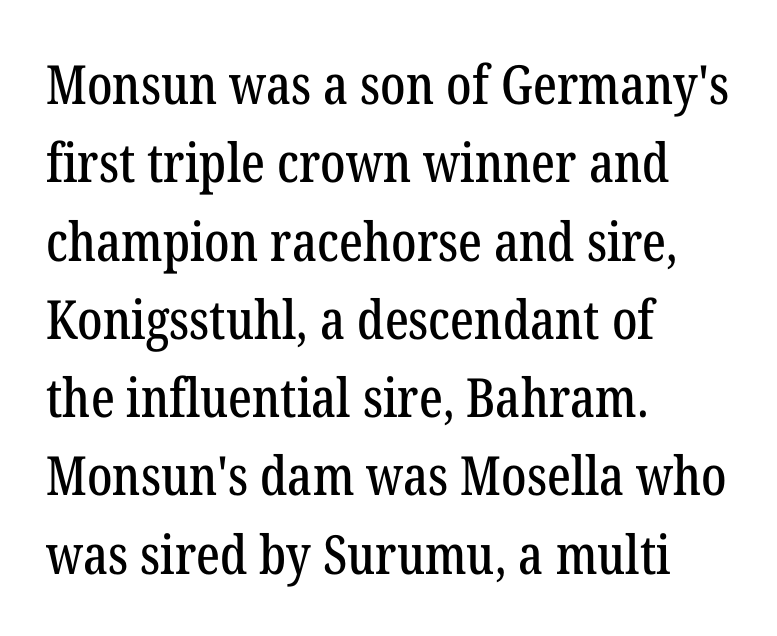
The image shows 54 px condensed serif type, upright; set left-aligned, normal line spacing (1.45x), normal letter spacing, not underlined; low stroke contrast and a medium x-height.
